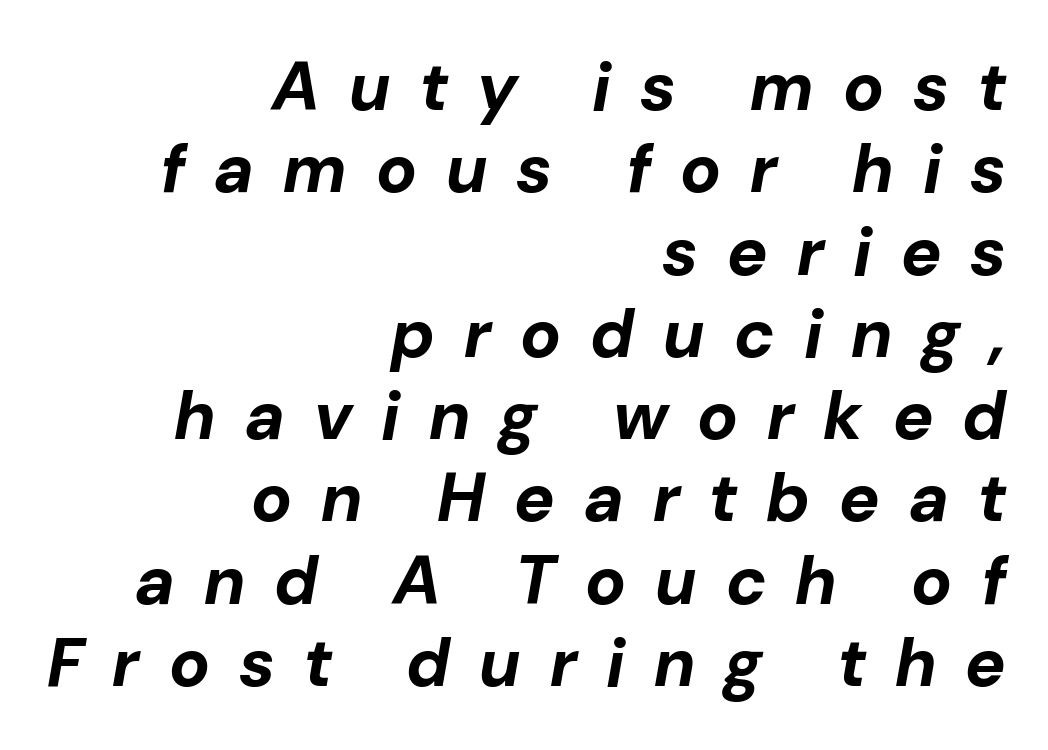
Here the glyphs are tracked loosely, breaking word shapes into spaced letters. The text block is weighted toward the right margin, trailing off unevenly leftward. The text carries the slant typical of an italic or oblique font. The face used here is proportionally spaced, like ordinary book or web type.
